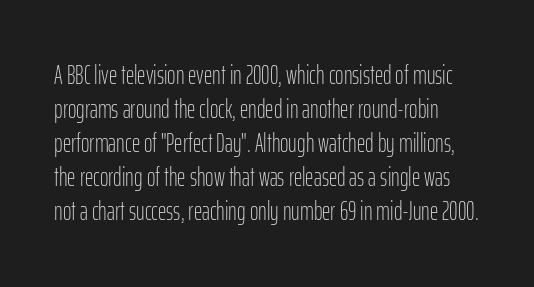
The baseline area is clear. Each new line begins a customary step beneath the previous one. These lines were composed using upright roman letters. Weight: not bold — regular or lighter.
